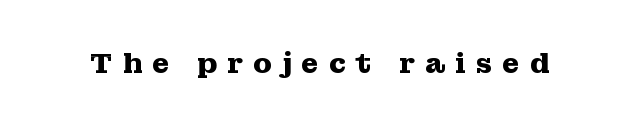
Q: Is the text bold? A: Yes.
Q: Is the text italic (slanted)? A: No, it is upright.
Q: Is the typeface a serif or a sans-serif typeface? A: Serif.
Q: Is the text underlined? A: No.
Q: Is the spacing between letters normal or unusually wide? A: Unusually wide.
Q: Width (condensed, normal, or wide)? A: Wide.
Q: Stroke contrast? A: Medium.
Q: x-height? A: Medium.
Q: Monospaced? A: No.
